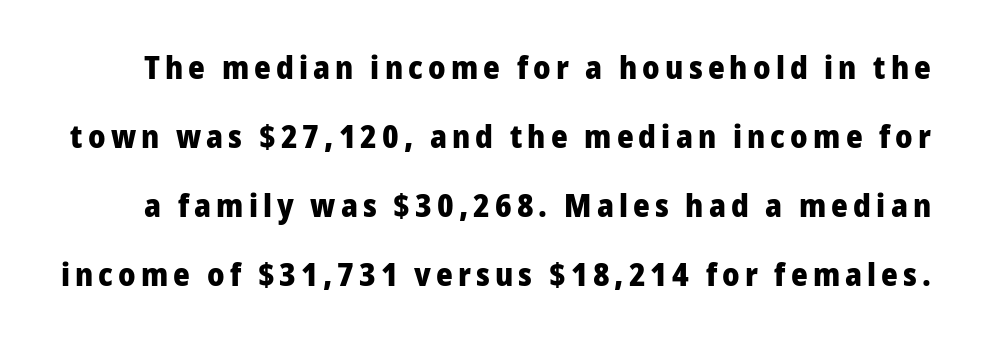
The rendering uses natural spacing where letterforms have individual widths. A full-strength bold gives these letters their thick strokes. The baseline area is clear. Serif or sans? Sans — the stroke terminals are bare. Italic: no, the glyphs are upright roman.
